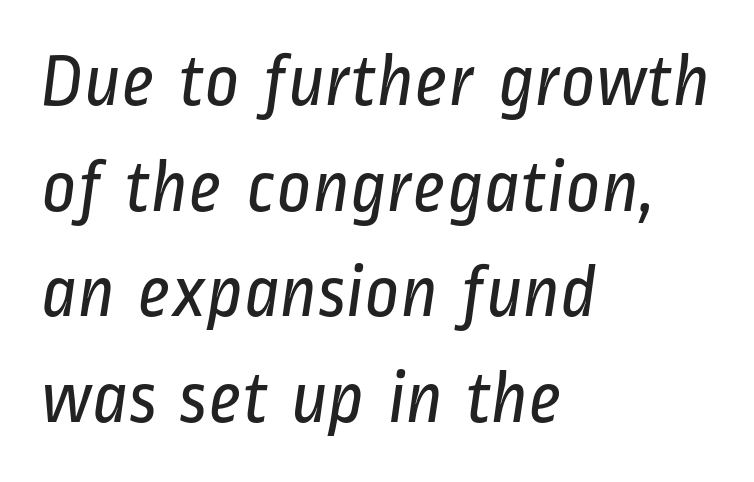
The image shows 75 px regular-weight, condensed sans-serif type; set left-aligned, normal line spacing (1.41x), normal letter spacing, not underlined; low stroke contrast and a medium x-height.
